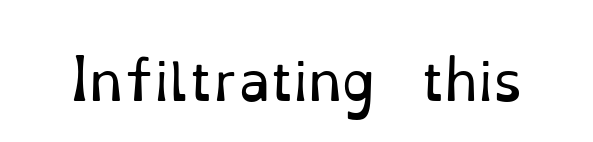
The image shows 53 px regular-weight serif type, upright; set normal letter spacing, not underlined; low stroke contrast and a small x-height.
